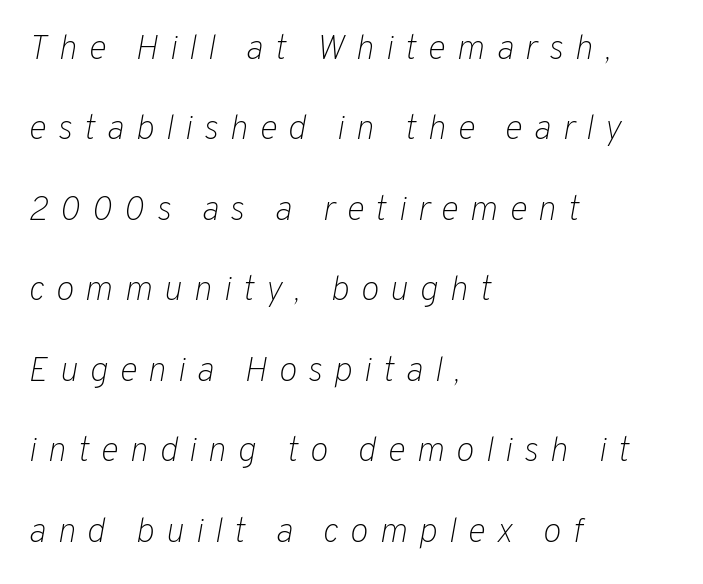
One glance says open: line gaps are wider than usual. The passage shown is typed in a proportional face where columns would drift. Compared with a typical body face, this is equally light or lighter still. The lines are quadded left. It's the slanting kind of type.
